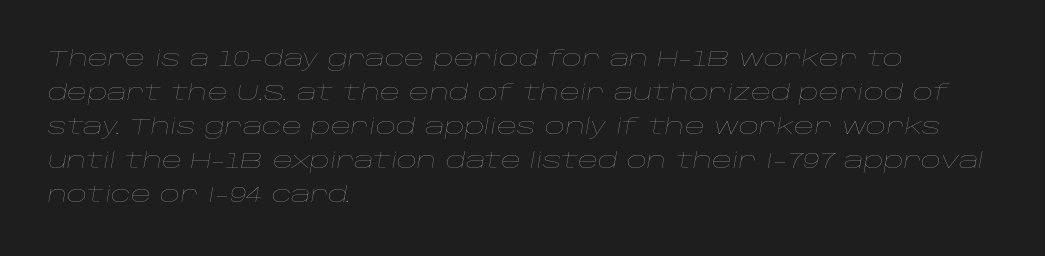
Spacing between characters is what you'd get straight out of the box. The vertical gap from one line to the next is medium. Posture: slanted. Leftover space on each line is placed entirely after the last word. Think standard paragraph weight, or any step lighter than that. The glyphs are unaccompanied by any horizontal stroke below them.
